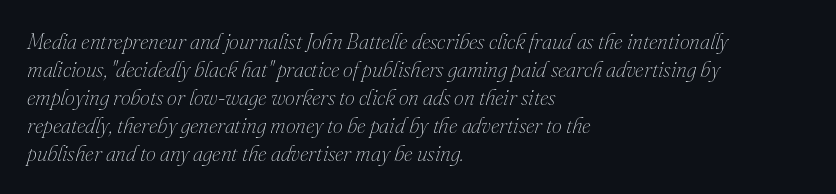
The image shows 22 px text type, italic (leaning right); set left-aligned, normal line spacing (1.27x), normal letter spacing, not underlined.
